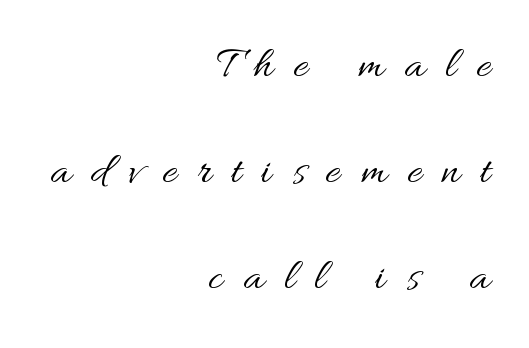
The image shows 45 px regular-weight, wide type; set right-aligned, loose line spacing (2.36x), unusually wide letter spacing (+0.45 em), not underlined; medium stroke contrast and a small x-height.
